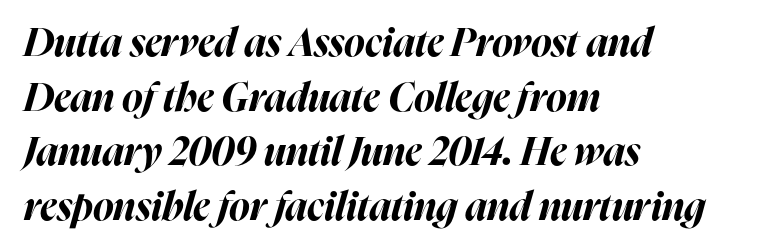
The image shows 39 px bold type, italic (leaning right); set left-aligned, normal line spacing (1.4x), normal letter spacing, not underlined; high stroke contrast and a medium x-height.
